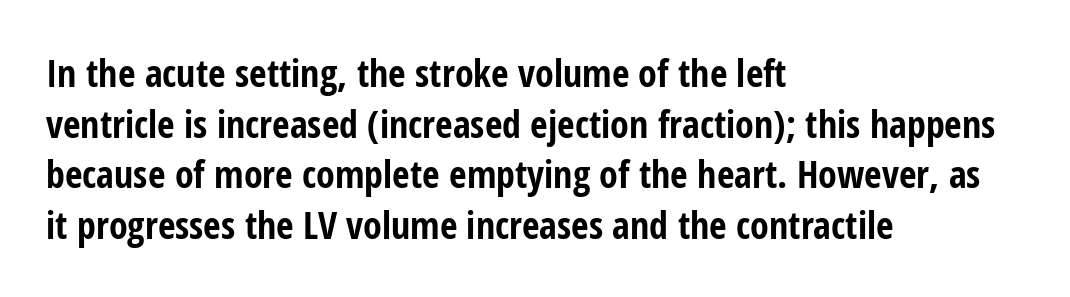
{"serif": "no", "italic": "no", "bold": "yes", "weight": "bold", "width": "condensed", "stroke_contrast": "low", "x_height": "medium", "monospaced": "no", "underline": "no", "align": "left", "line_spacing": "normal", "line_spacing_ratio": 1.33, "letter_spacing": "normal", "letter_spacing_em": 0.0, "glyph_px": 38}
